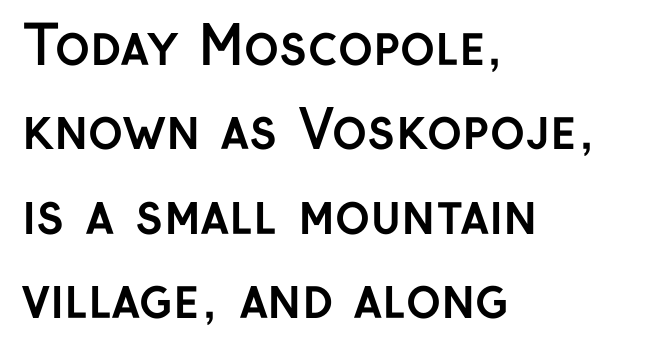
Tall strokes in this sample are plumb rather than angled. Check where the strokes stop: nothing finishes them off — pure sans. Notice how descenders clear the ascenders below comfortably — that's standard leading. A typesetter would call this proportional, since set widths differ per character. Does the copy run flush right? No — it runs flush left.
